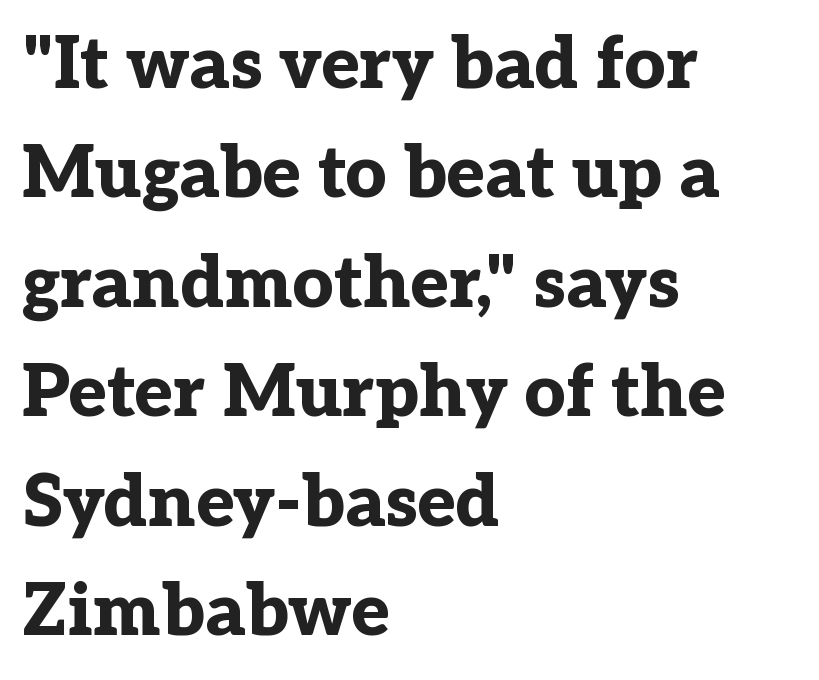
The image shows 72 px bold serif type, upright; set left-aligned, normal line spacing (1.52x), normal letter spacing, not underlined; low stroke contrast and a medium x-height.
